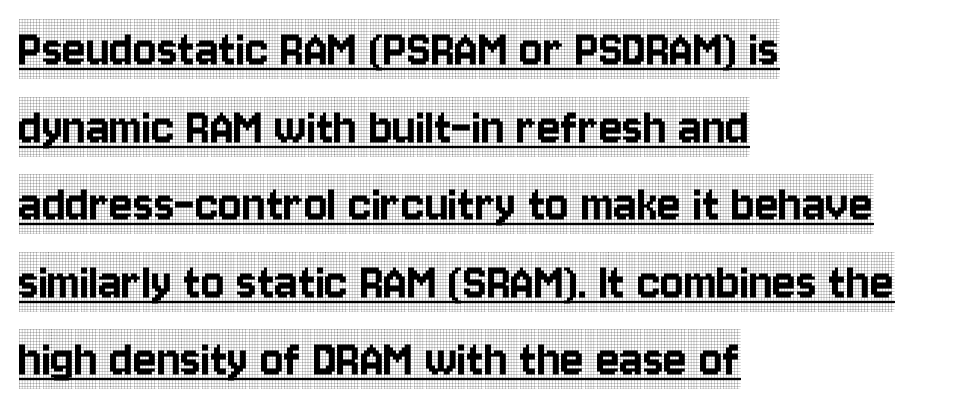
Q: Is the text italic (slanted)? A: No, it is upright.
Q: Is the typeface a serif or a sans-serif typeface? A: Serif.
Q: Is the text underlined? A: Yes.
Q: How is the paragraph aligned? A: Left-aligned.
Q: Is the spacing between letters normal or unusually wide? A: Normal.
Q: Is the spacing between lines tight, normal or loose? A: Normal.
Q: Width (condensed, normal, or wide)? A: Condensed.
Q: x-height? A: Large.
Q: Monospaced? A: No.
